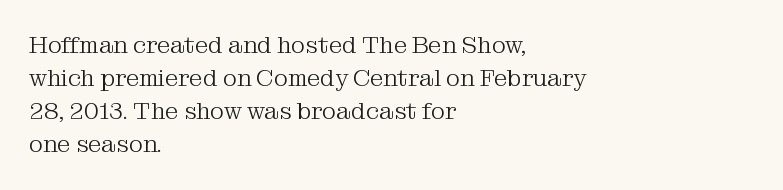
{"italic": "no", "bold": "no", "underline": "no", "align": "left", "line_spacing": "normal", "line_spacing_ratio": 1.38, "letter_spacing": "normal", "letter_spacing_em": 0.0, "glyph_px": 24}
